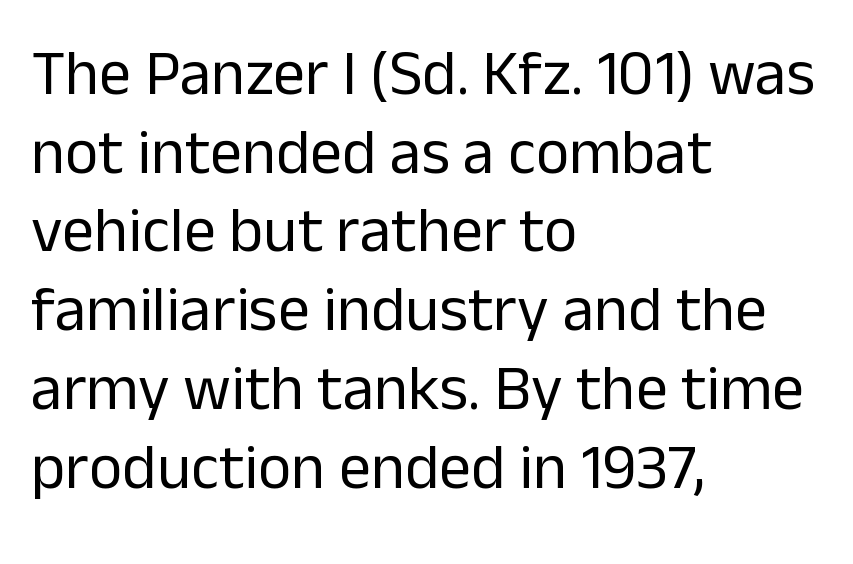
The image shows 64 px regular-weight sans-serif type, upright; set left-aligned, line spacing 1.23x, normal letter spacing, not underlined; low stroke contrast and a medium x-height.
